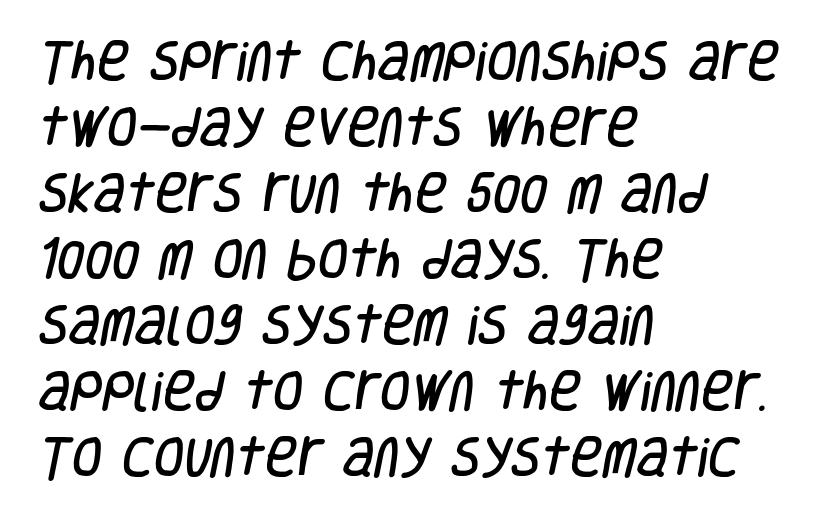
The image shows 44 px condensed sans-serif type; set left-aligned, normal line spacing (1.5x), normal letter spacing, not underlined; low stroke contrast and a large x-height.
